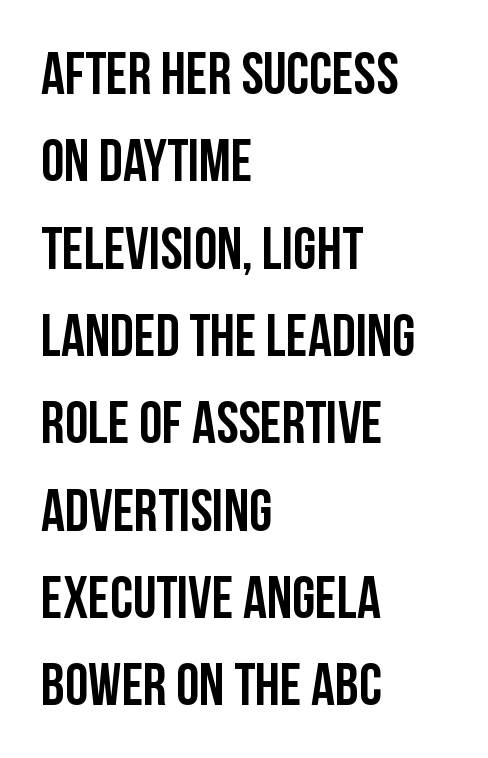
Is the block centered? No — it sits flush against the left margin. The letters stand upright; this is a roman face. There is no visible air inserted between adjacent glyphs. The specimen omits any rule beneath the text block's lines. Note: no serifs on the glyphs. A typesetter would call this proportional, since set widths differ per character.
